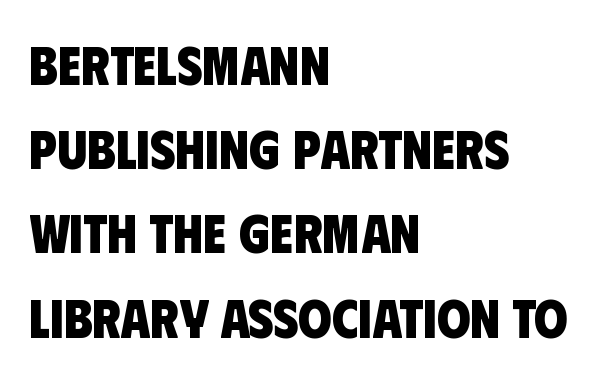
Q: Is the text bold? A: Yes.
Q: Is the typeface a serif or a sans-serif typeface? A: Sans-serif.
Q: Is the text underlined? A: No.
Q: How is the paragraph aligned? A: Left-aligned.
Q: Is the spacing between letters normal or unusually wide? A: Normal.
Q: Is the spacing between lines tight, normal or loose? A: Normal.
Q: Width (condensed, normal, or wide)? A: Condensed.
Q: Stroke contrast? A: Low.
Q: x-height? A: Large.
Q: Monospaced? A: No.
